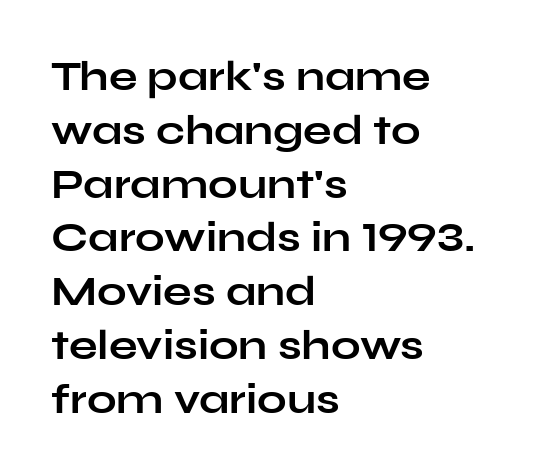
The image shows 42 px bold, wide sans-serif type, upright; set left-aligned, normal line spacing (1.28x), normal letter spacing, not underlined; low stroke contrast and a medium x-height.
